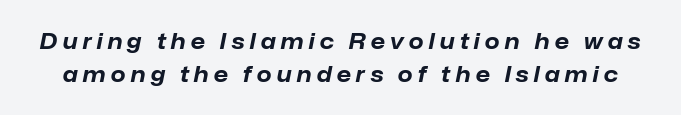
The rendering uses a bold face; every stroke is thick and dark. Does the leading feel generous? No, just average. Yep, that's italic — everything's leaning. Has an underline been added? It has not.
